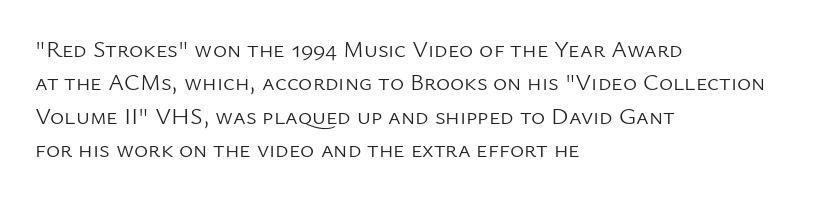
The letterforms sit at book weight or below. Posture: straight, roman, zero tilt. Tracking value appears to be zero — textbook default spacing. The passage shown stacks its lines at a standard gap. Is the block centered? No — it sits flush against the left margin. The foot of each line stays bare and open.
